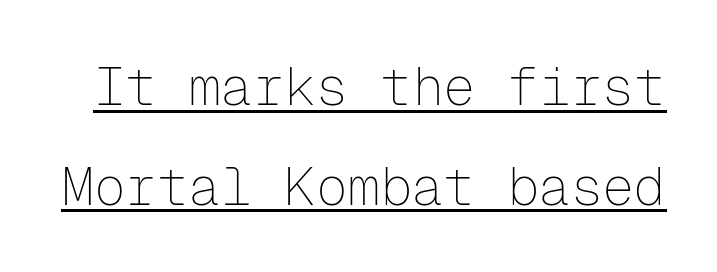
Q: Is the text bold? A: No.
Q: Is the text italic (slanted)? A: No, it is upright.
Q: Is the typeface a serif or a sans-serif typeface? A: Sans-serif.
Q: Is the text underlined? A: Yes.
Q: Is the spacing between letters normal or unusually wide? A: Normal.
Q: Width (condensed, normal, or wide)? A: Normal.
Q: Stroke contrast? A: Low.
Q: x-height? A: Medium.
Q: Monospaced? A: Yes.
